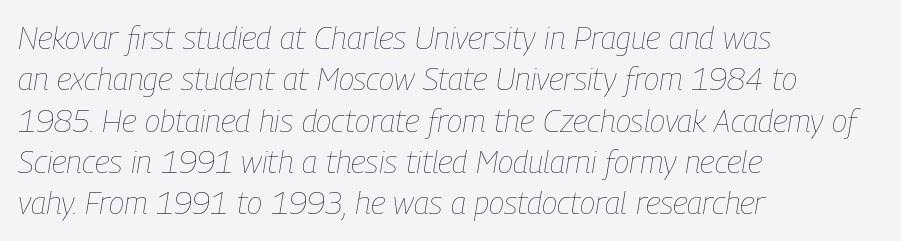
Is this a fixed-width face? No — the glyphs have proportional, varying widths. No extra ink here — the face is not bold. Descenders hang freely into open space. Observe the lean: these are italic letterforms. The passage shown stacks its lines at a standard gap.
